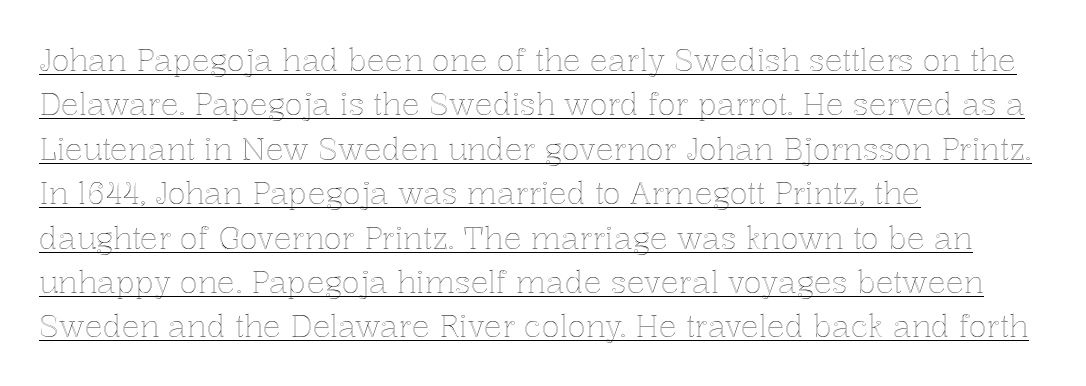
Q: Is the text italic (slanted)? A: No, it is upright.
Q: Is the text underlined? A: Yes.
Q: How is the paragraph aligned? A: Left-aligned.
Q: Is the spacing between letters normal or unusually wide? A: Normal.
Q: Is the spacing between lines tight, normal or loose? A: Normal.
Q: Width (condensed, normal, or wide)? A: Normal.
Q: x-height? A: Medium.
Q: Monospaced? A: No.
